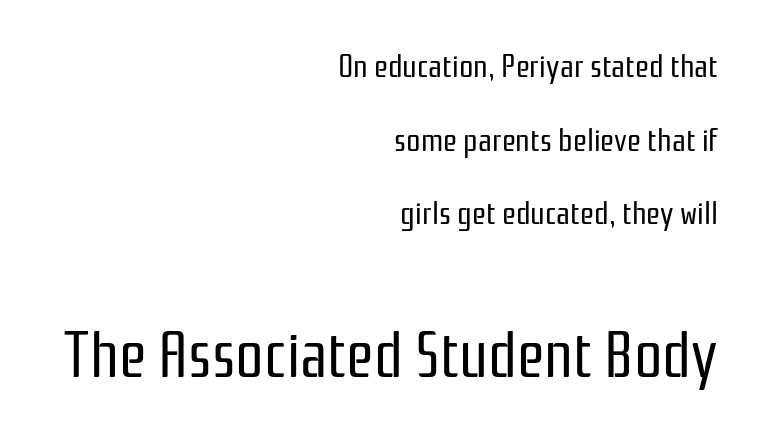
The image shows 63 px regular-weight, condensed sans-serif type, upright; set right-aligned, loose line spacing (2.3x), normal letter spacing, not underlined; the second (bottom) block is 1.97x larger; low stroke contrast and a medium x-height.
